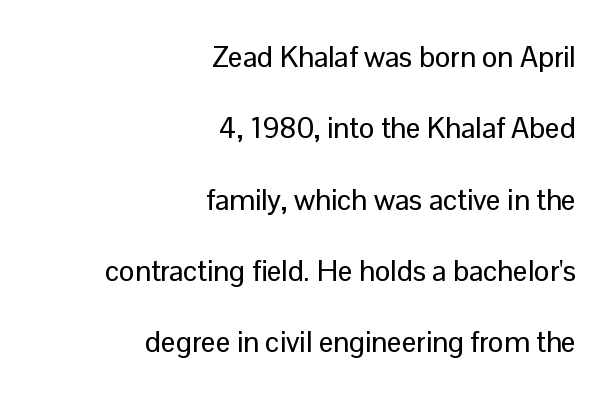
Q: Is the text italic (slanted)? A: No, it is upright.
Q: Is the typeface a serif or a sans-serif typeface? A: Sans-serif.
Q: Is the text underlined? A: No.
Q: How is the paragraph aligned? A: Right-aligned.
Q: Is the spacing between letters normal or unusually wide? A: Normal.
Q: Is the spacing between lines tight, normal or loose? A: Loose.
Q: Width (condensed, normal, or wide)? A: Normal.
Q: Stroke contrast? A: Low.
Q: x-height? A: Medium.
Q: Monospaced? A: No.
